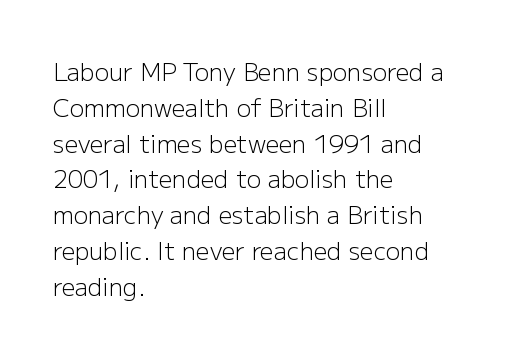
Q: Is the text bold? A: No.
Q: Is the text italic (slanted)? A: No, it is upright.
Q: Is the text underlined? A: No.
Q: How is the paragraph aligned? A: Left-aligned.
Q: Is the spacing between letters normal or unusually wide? A: Normal.
Q: Is the spacing between lines tight, normal or loose? A: Normal.
